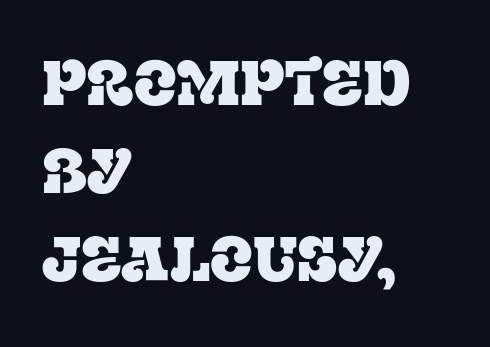
Students, observe: this is what conventionally led text looks like. No word sits above an underline. If you drew a line through each stem, it would be perfectly vertical. Nothing unusual about the tracking: characters are spaced as the font intends. A typesetter would call this proportional, since set widths differ per character. Is this a sans? No — the strokes have serifs.
